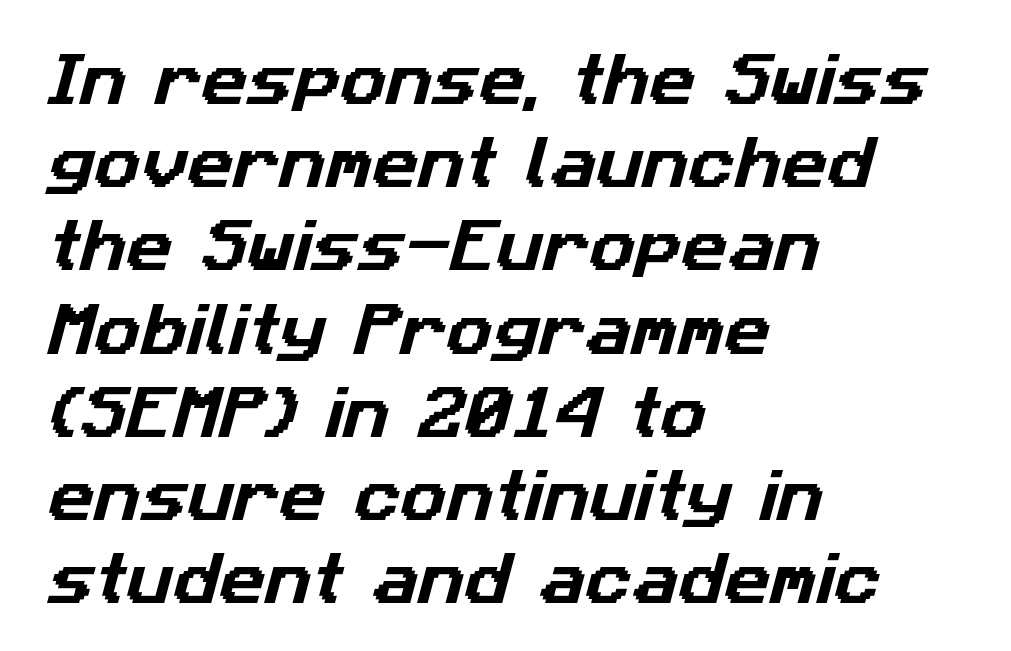
{"serif": "no", "width": "normal", "stroke_contrast": "low", "x_height": "medium", "monospaced": "no", "underline": "no", "align": "left", "line_spacing": "normal", "line_spacing_ratio": 1.46, "letter_spacing": "normal", "letter_spacing_em": 0.0, "glyph_px": 57}
